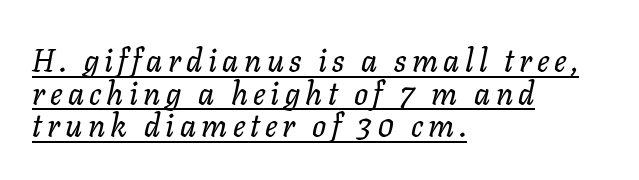
A student would call this left alignment; a typographer would say flush left, rag right. Proportional: the letters do not fall into vertical columns. Style check: oblique. A typesetter would call this leading minimal, almost set solid. Beneath each row of characters lies a ruled line.
